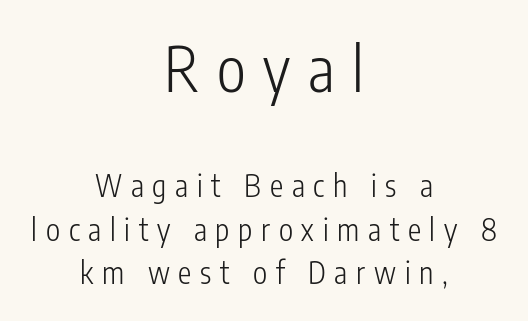
{"serif": "no", "italic": "no", "bold": "no", "weight": "light", "width": "condensed", "stroke_contrast": "low", "x_height": "medium", "monospaced": "no", "underline": "no", "align": "center", "line_spacing": "normal", "line_spacing_ratio": 1.45, "letter_spacing": "wide", "letter_spacing_em": 0.29, "larger_block": "first", "size_ratio": 2.03, "glyph_px": 61}
